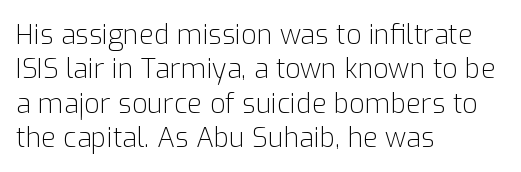
The letterforms sit at book weight or below. Honestly, the letter spacing is just normal — you wouldn't notice it. The type sits square on the baseline with zero lean. Unmarked baselines from the first word to the last. The text block is weighted toward the left margin, trailing off unevenly rightward. The designer left line spacing at the default.
